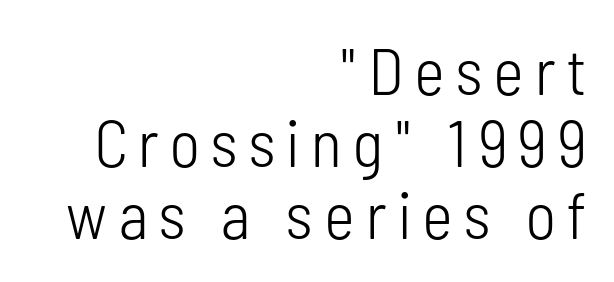
Q: Is the text bold? A: No.
Q: Is the text italic (slanted)? A: No, it is upright.
Q: Is the typeface a serif or a sans-serif typeface? A: Sans-serif.
Q: Is the text underlined? A: No.
Q: How is the paragraph aligned? A: Right-aligned.
Q: Is the spacing between lines tight, normal or loose? A: Tight.
Q: Width (condensed, normal, or wide)? A: Condensed.
Q: Stroke contrast? A: Low.
Q: x-height? A: Medium.
Q: Monospaced? A: No.
